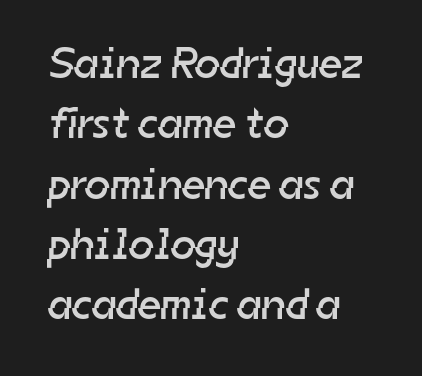
The image shows 44 px regular-weight sans-serif type; set left-aligned, normal line spacing (1.37x), normal letter spacing, not underlined; low stroke contrast and a medium x-height.
